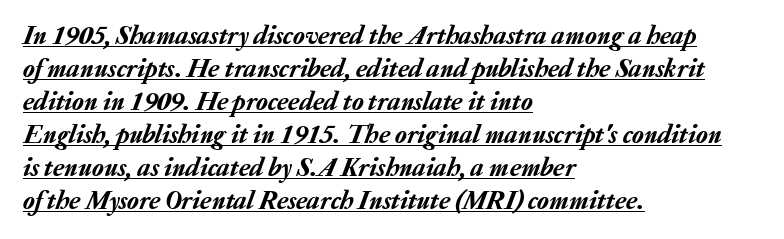
{"italic": "yes", "lean": "right", "slant_degrees": 20, "underline": "yes", "align": "left", "line_spacing_ratio": 1.22, "letter_spacing": "normal", "letter_spacing_em": 0.0, "glyph_px": 27}
